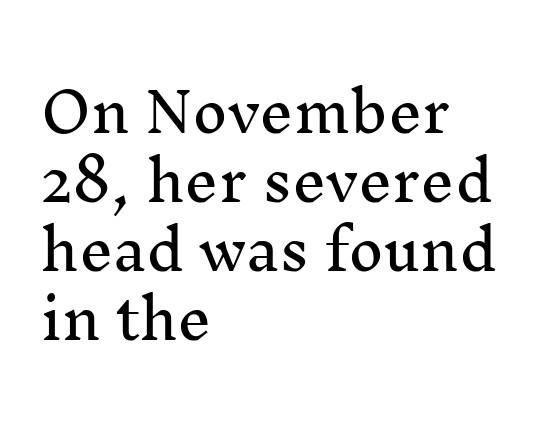
{"serif": "yes", "italic": "no", "width": "normal", "stroke_contrast": "medium", "x_height": "medium", "monospaced": "no", "underline": "no", "align": "left", "line_spacing": "normal", "line_spacing_ratio": 1.28, "letter_spacing": "normal", "letter_spacing_em": 0.0, "glyph_px": 54}
